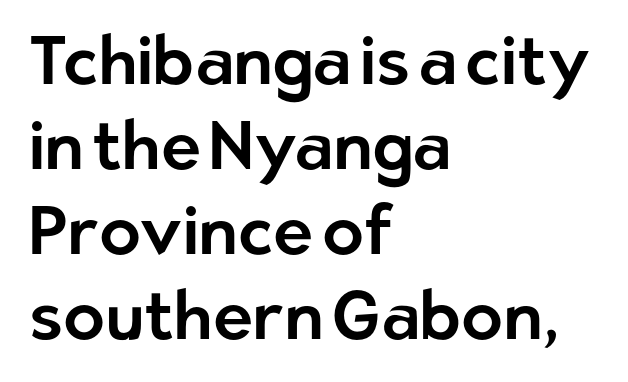
Q: Is the text italic (slanted)? A: No, it is upright.
Q: Is the typeface a serif or a sans-serif typeface? A: Sans-serif.
Q: Is the text underlined? A: No.
Q: How is the paragraph aligned? A: Left-aligned.
Q: Is the spacing between letters normal or unusually wide? A: Normal.
Q: Is the spacing between lines tight, normal or loose? A: Normal.
Q: Width (condensed, normal, or wide)? A: Normal.
Q: Stroke contrast? A: Low.
Q: x-height? A: Medium.
Q: Monospaced? A: No.
